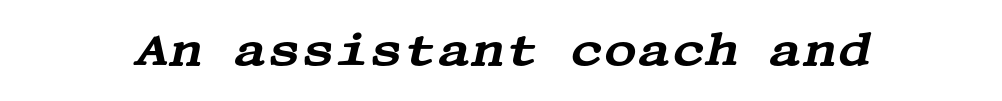
The image shows 46 px wide serif type, italic (leaning right); set normal letter spacing, not underlined; medium stroke contrast and a large x-height.
